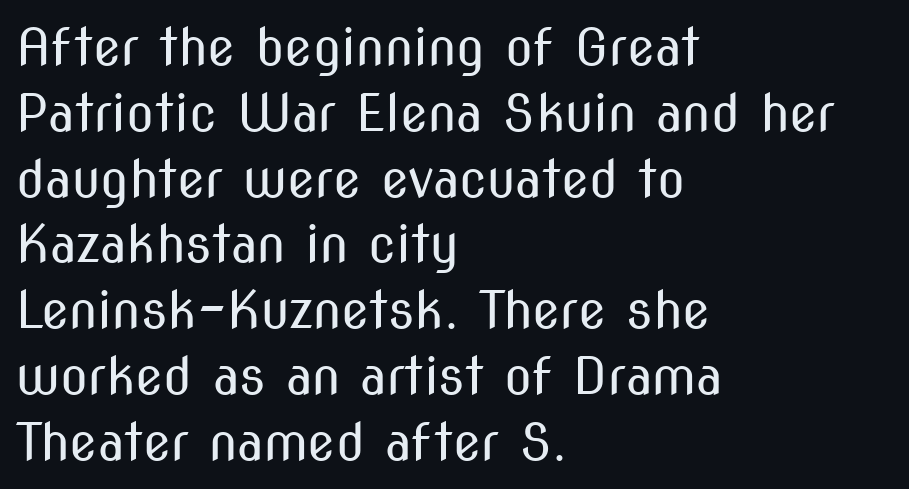
{"serif": "no", "italic": "no", "bold": "no", "weight": "regular", "width": "condensed", "stroke_contrast": "medium", "x_height": "medium", "monospaced": "no", "underline": "no", "align": "left", "line_spacing": "normal", "line_spacing_ratio": 1.29, "letter_spacing": "normal", "letter_spacing_em": 0.0, "glyph_px": 51}
